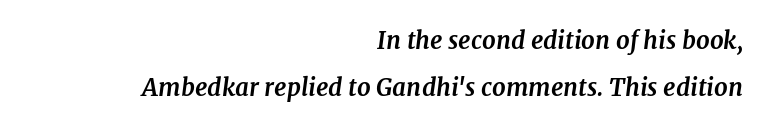
Its strokes are broad and dark, the hallmark of bold type. These lines were composed using italics. Which margin do the lines hug? The right one — the left edge is uneven. Check under the words: just untouched page. In terms of leading, this rendering errs on the spacious side.
